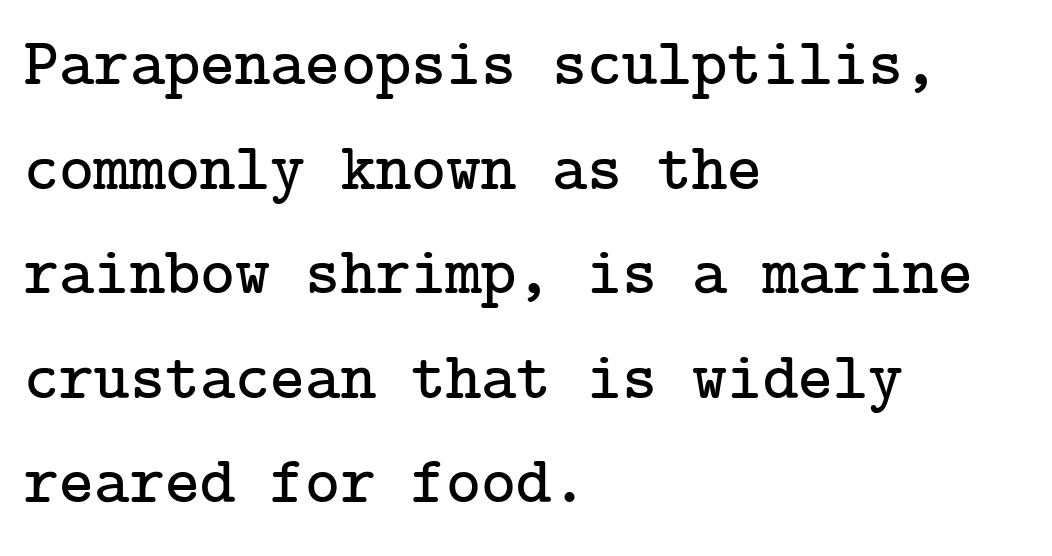
Q: Is the text italic (slanted)? A: No, it is upright.
Q: Is the typeface a serif or a sans-serif typeface? A: Serif.
Q: Is the text underlined? A: No.
Q: How is the paragraph aligned? A: Left-aligned.
Q: Is the spacing between letters normal or unusually wide? A: Normal.
Q: Is the spacing between lines tight, normal or loose? A: Normal.
Q: Width (condensed, normal, or wide)? A: Normal.
Q: Stroke contrast? A: Low.
Q: x-height? A: Medium.
